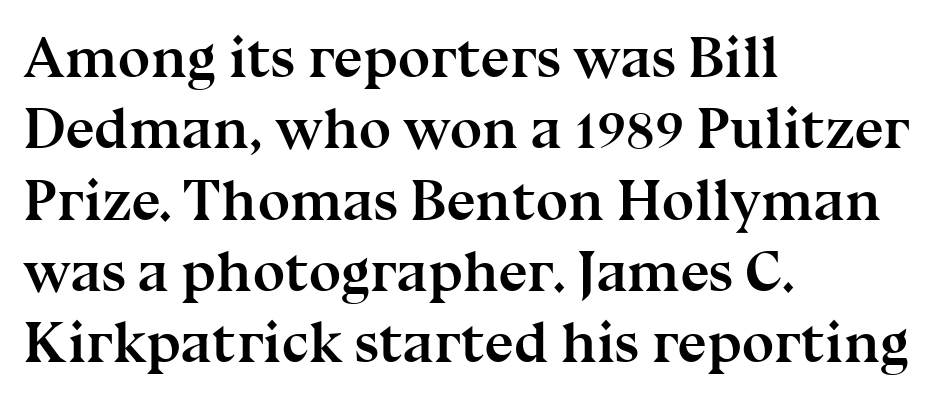
The image shows 58 px semibold serif type, upright; set left-aligned, line spacing 1.23x, normal letter spacing, not underlined; medium stroke contrast and a medium x-height.
